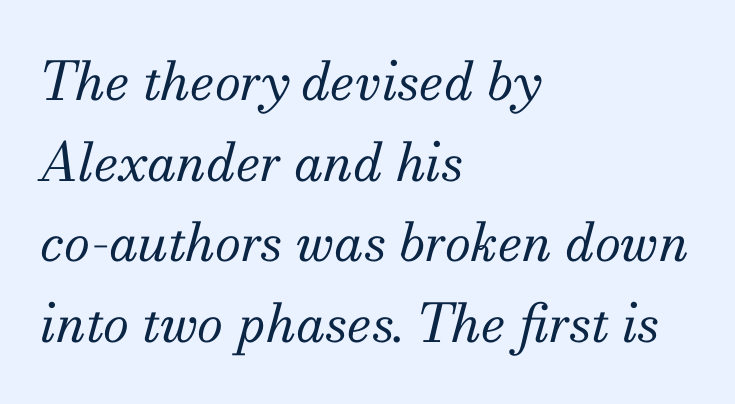
Q: Is the text bold? A: No.
Q: Is the text italic (slanted)? A: Yes, it leans right by about 13 degrees.
Q: Is the typeface a serif or a sans-serif typeface? A: Serif.
Q: Is the text underlined? A: No.
Q: How is the paragraph aligned? A: Left-aligned.
Q: Is the spacing between letters normal or unusually wide? A: Normal.
Q: Is the spacing between lines tight, normal or loose? A: Normal.
Q: Width (condensed, normal, or wide)? A: Normal.
Q: Stroke contrast? A: Medium.
Q: x-height? A: Small.
Q: Monospaced? A: No.
